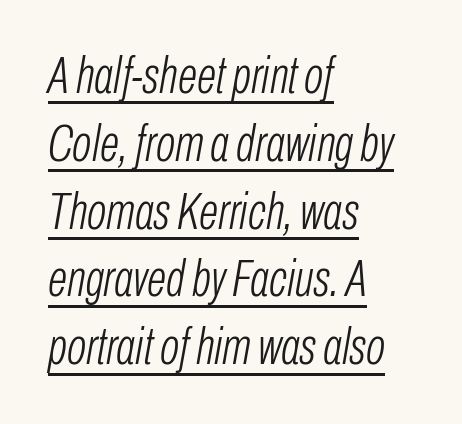
The gaps between neighbouring characters are ordinary and unremarkable. No chunkiness to these letters — they're not bold. Caption: lettering with a line underneath. The paragraph shown leans on its left margin. The letters advance in unequal steps, a hallmark of proportional type.
